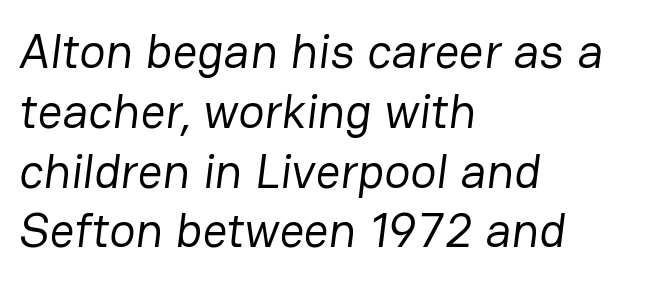
Q: Is the text bold? A: No.
Q: Is the typeface a serif or a sans-serif typeface? A: Sans-serif.
Q: Is the text underlined? A: No.
Q: How is the paragraph aligned? A: Left-aligned.
Q: Is the spacing between letters normal or unusually wide? A: Normal.
Q: Width (condensed, normal, or wide)? A: Normal.
Q: Stroke contrast? A: Low.
Q: x-height? A: Medium.
Q: Monospaced? A: No.
